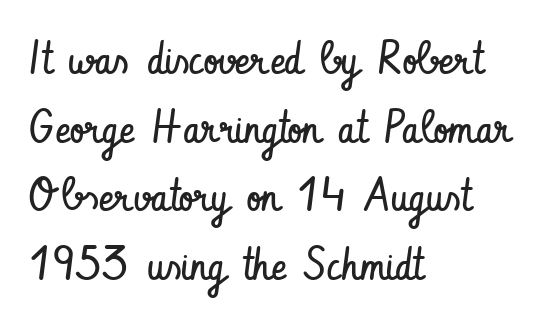
Q: Is the text bold? A: No.
Q: Is the text italic (slanted)? A: No, it is upright.
Q: Is the typeface a serif or a sans-serif typeface? A: Sans-serif.
Q: Is the text underlined? A: No.
Q: How is the paragraph aligned? A: Left-aligned.
Q: Is the spacing between letters normal or unusually wide? A: Normal.
Q: Is the spacing between lines tight, normal or loose? A: Normal.
Q: Width (condensed, normal, or wide)? A: Condensed.
Q: Stroke contrast? A: Low.
Q: x-height? A: Small.
Q: Monospaced? A: No.
